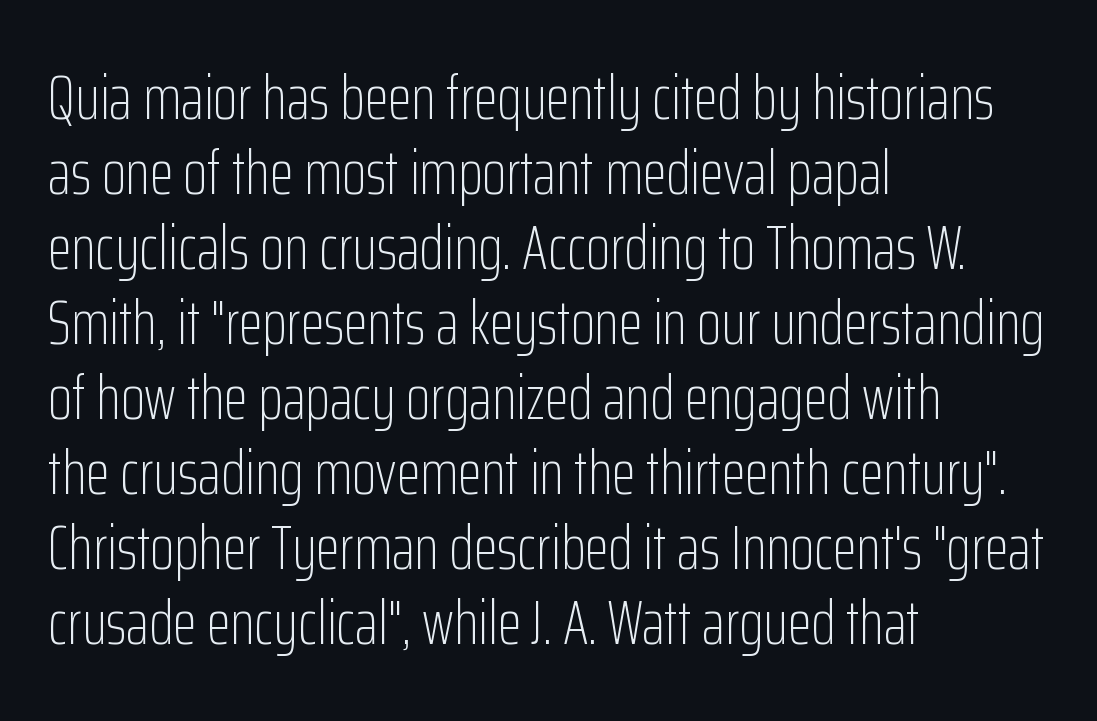
{"serif": "no", "italic": "no", "bold": "no", "weight": "light", "width": "condensed", "stroke_contrast": "low", "x_height": "medium", "monospaced": "no", "underline": "no", "align": "left", "line_spacing_ratio": 1.21, "letter_spacing": "normal", "letter_spacing_em": 0.0, "glyph_px": 62}
